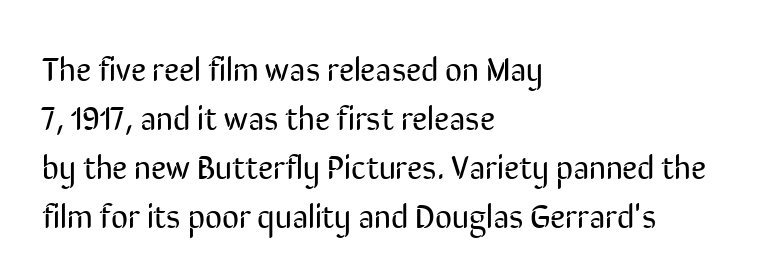
The image shows 33 px regular-weight, condensed sans-serif type, upright; set left-aligned, normal line spacing (1.48x), normal letter spacing, not underlined; low stroke contrast and a medium x-height.
